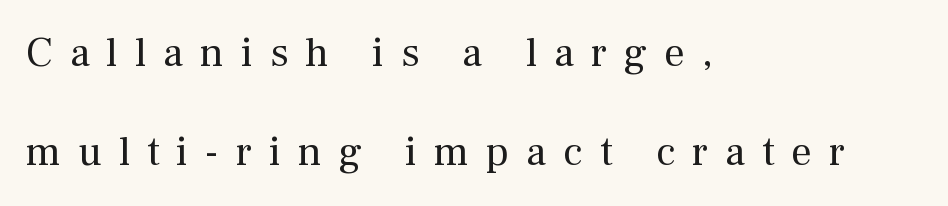
The image shows 41 px regular-weight serif type, upright; set left-aligned, loose line spacing (2.42x), unusually wide letter spacing (+0.41 em), not underlined; medium stroke contrast and a medium x-height.
